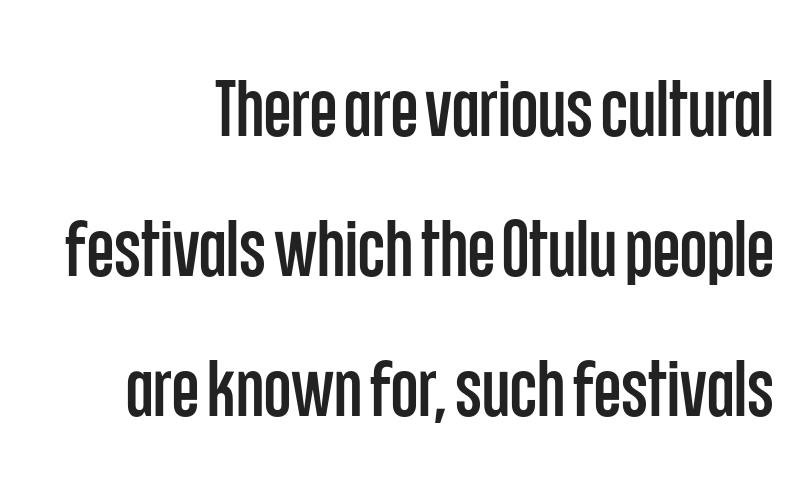
Check where the strokes stop: nothing finishes them off — pure sans. Rendered with straight, roman letterforms. Varying glyph widths throughout — classic text-font behaviour. A flush-right, rag-left setting is used for this passage.
